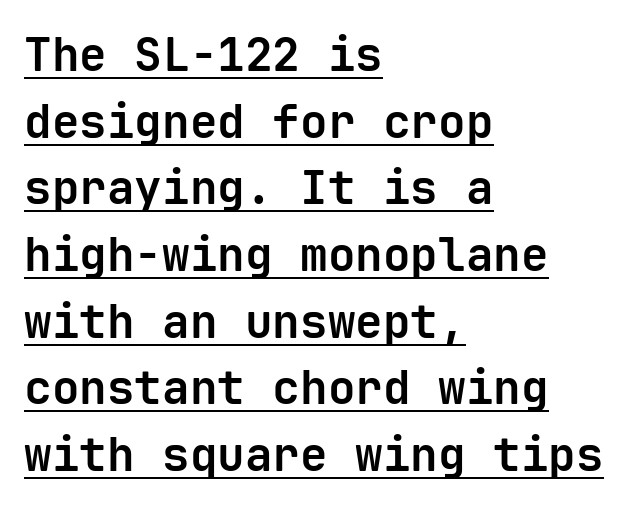
Q: Is the text bold? A: Yes.
Q: Is the text italic (slanted)? A: No, it is upright.
Q: Is the typeface a serif or a sans-serif typeface? A: Sans-serif.
Q: Is the text underlined? A: Yes.
Q: How is the paragraph aligned? A: Left-aligned.
Q: Is the spacing between letters normal or unusually wide? A: Normal.
Q: Is the spacing between lines tight, normal or loose? A: Normal.
Q: Width (condensed, normal, or wide)? A: Normal.
Q: Stroke contrast? A: Low.
Q: x-height? A: Medium.
Q: Monospaced? A: Yes.
